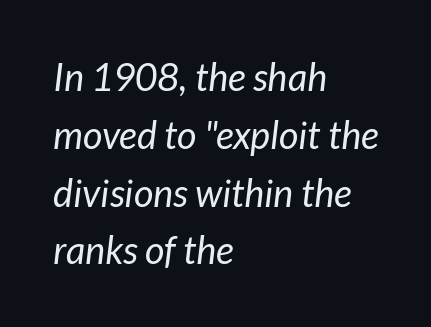
Q: Is the text bold? A: No.
Q: Is the text italic (slanted)? A: Yes, it leans right by about 7 degrees.
Q: Is the text underlined? A: No.
Q: How is the paragraph aligned? A: Left-aligned.
Q: Is the spacing between letters normal or unusually wide? A: Normal.
Q: Is the spacing between lines tight, normal or loose? A: Normal.
Q: Width (condensed, normal, or wide)? A: Normal.
Q: Stroke contrast? A: Low.
Q: x-height? A: Medium.
Q: Monospaced? A: No.
